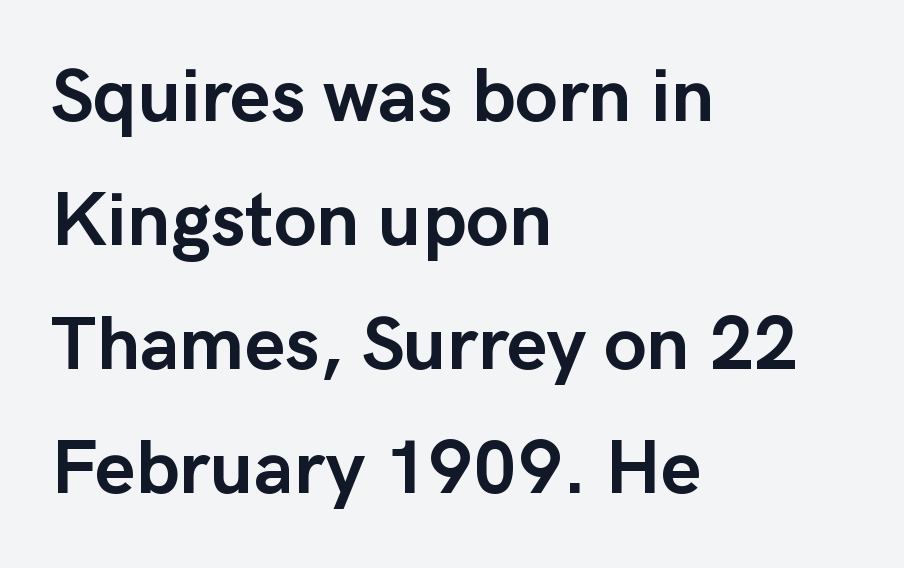
{"serif": "no", "italic": "no", "bold": "yes", "weight": "semibold", "width": "normal", "stroke_contrast": "low", "x_height": "medium", "monospaced": "no", "underline": "no", "align": "left", "line_spacing": "normal", "line_spacing_ratio": 1.61, "letter_spacing": "normal", "letter_spacing_em": 0.0, "glyph_px": 77}
